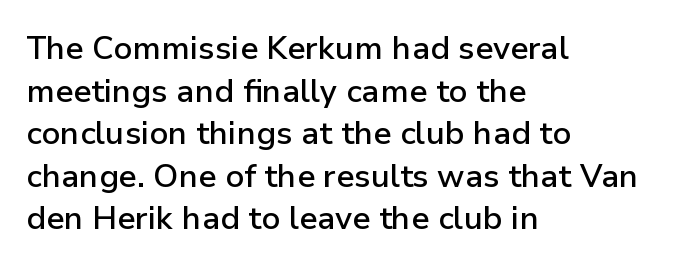
These lines are rendered in a variable-pitch font. This sample keeps an unexceptional amount of space between lines. Observe the absence of serifs on each vertical stroke in this sample. Designer's note — italics off, roman on. No extra tracking has been applied to these lines. Where is the straight margin? On the left.
